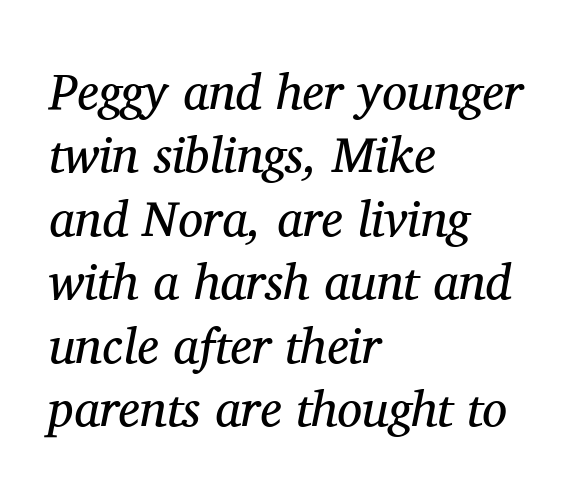
The image shows 50 px regular-weight serif type, italic (leaning right); set left-aligned, normal line spacing (1.27x), normal letter spacing, not underlined; medium stroke contrast and a medium x-height.
